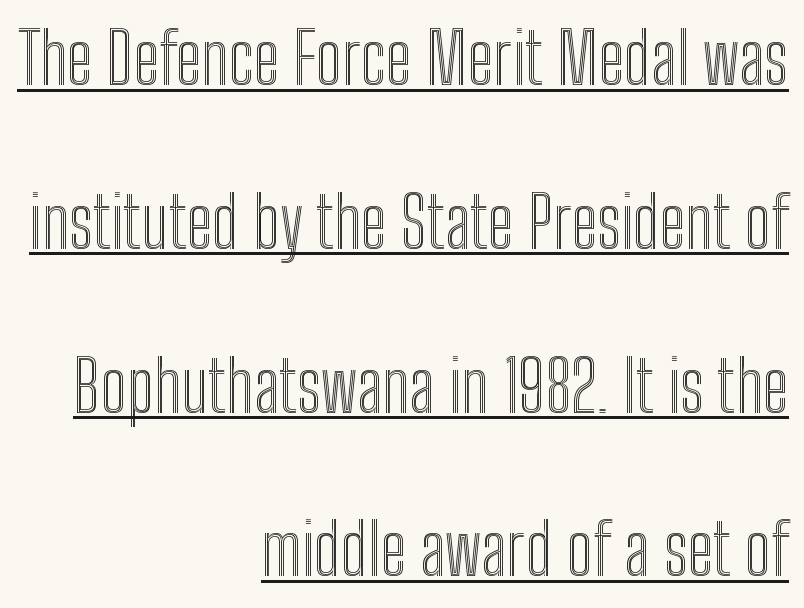
The image shows 70 px condensed type, upright; set right-aligned, loose line spacing (2.34x), normal letter spacing, underlined; a medium x-height.
